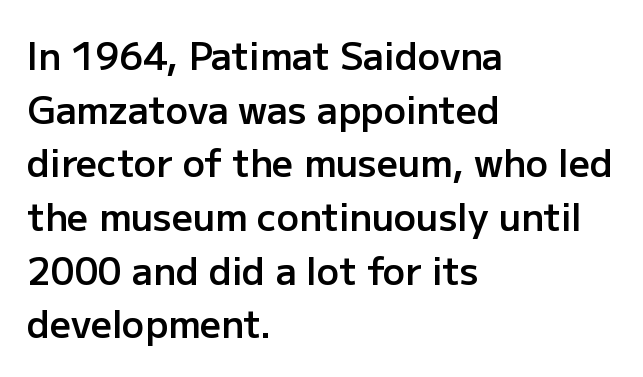
Grotesque or geometric, the face here clearly has no serifs. Tall strokes in this sample are plumb rather than angled. The passage shown is typed in a proportional face where columns would drift. Compared with a centered layout, this one pins lines to the left instead. These words are printed semibold, heavier than regular yet not bold. If you measured baseline to baseline, you'd find a middling distance.
